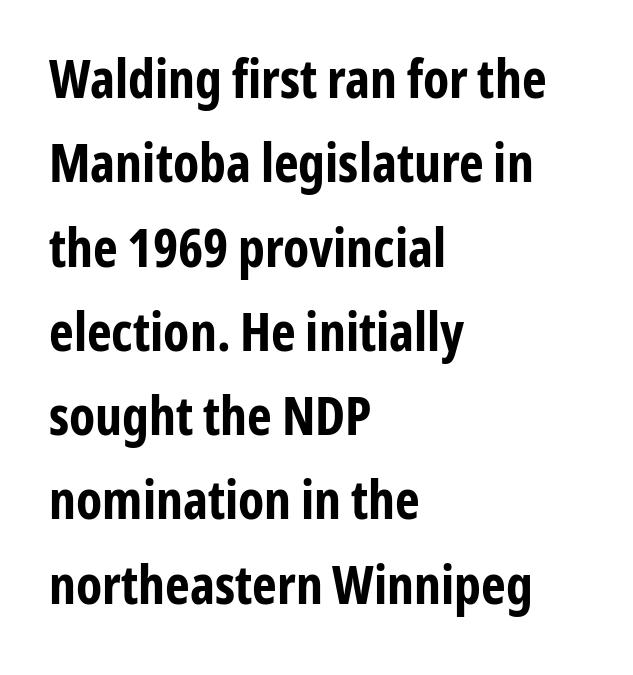
Nothing sits at the stroke ends, so this counts as sans-serif. Line beginnings align vertically; line endings do not. The vertical gap from one line to the next is medium. These lines are rendered in a variable-pitch font. Does the weight exceed regular? Yes, all the way to bold. Type without underlining.
